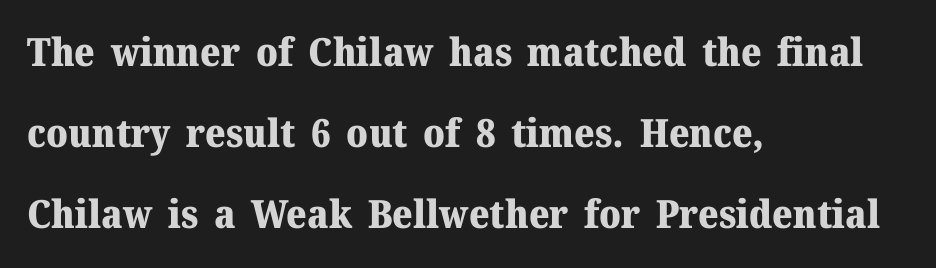
{"serif": "yes", "italic": "no", "bold": "yes", "weight": "heavy", "width": "normal", "stroke_contrast": "medium", "x_height": "medium", "monospaced": "no", "underline": "no", "align": "left", "line_spacing": "loose", "line_spacing_ratio": 2.08, "letter_spacing": "normal", "letter_spacing_em": 0.0, "glyph_px": 39}
